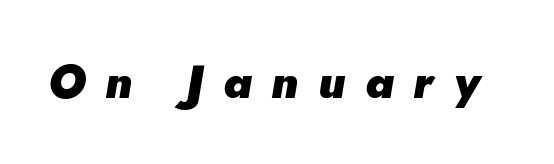
{"italic": "yes", "lean": "right", "slant_degrees": 5, "bold": "yes", "weight": "heavy", "width": "normal", "stroke_contrast": "low", "x_height": "small", "monospaced": "no", "underline": "no", "letter_spacing": "wide", "letter_spacing_em": 0.43, "glyph_px": 46}
